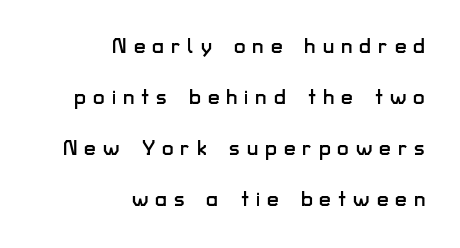
Q: Is the text italic (slanted)? A: No, it is upright.
Q: Is the text underlined? A: No.
Q: How is the paragraph aligned? A: Right-aligned.
Q: Is the spacing between letters normal or unusually wide? A: Unusually wide.
Q: Is the spacing between lines tight, normal or loose? A: Loose.
